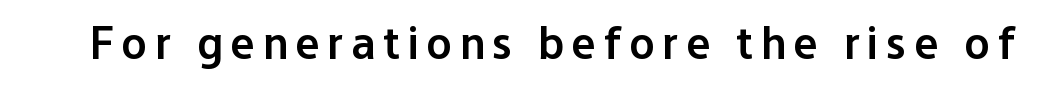
No italicization has been applied; the sample stays upright. This sample has the flowing, uneven cadence of proportional lettering. Nope, no serifs anywhere on these letters. Words float on clear page, feet unadorned.
